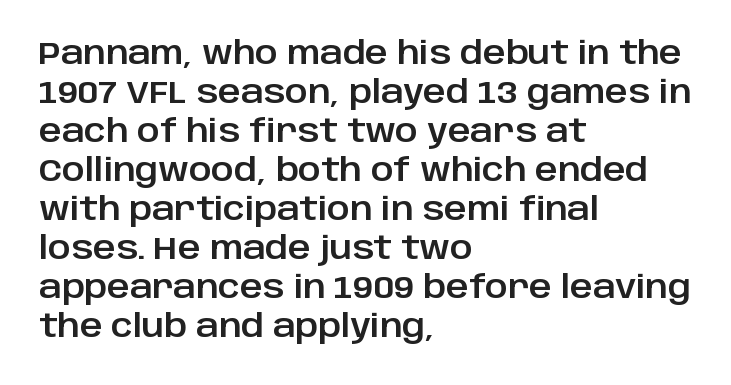
The image shows 31 px sans-serif type, upright; set left-aligned, normal line spacing (1.26x), normal letter spacing, not underlined; low stroke contrast and a large x-height.
